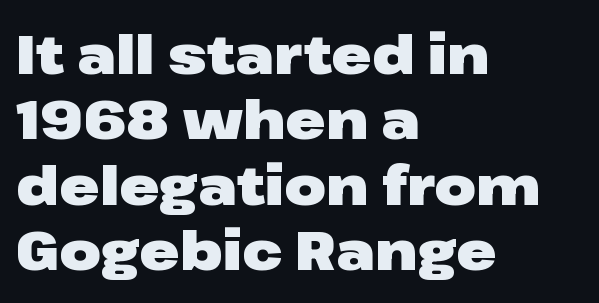
The text block is weighted toward the left margin, trailing off unevenly rightward. Spacing verdict: proportional, widths tailored to each character. This is sans-serif lettering, the kind often seen on screens and signage. The lettering holds an erect, upright posture throughout. The words here are not underlined.
